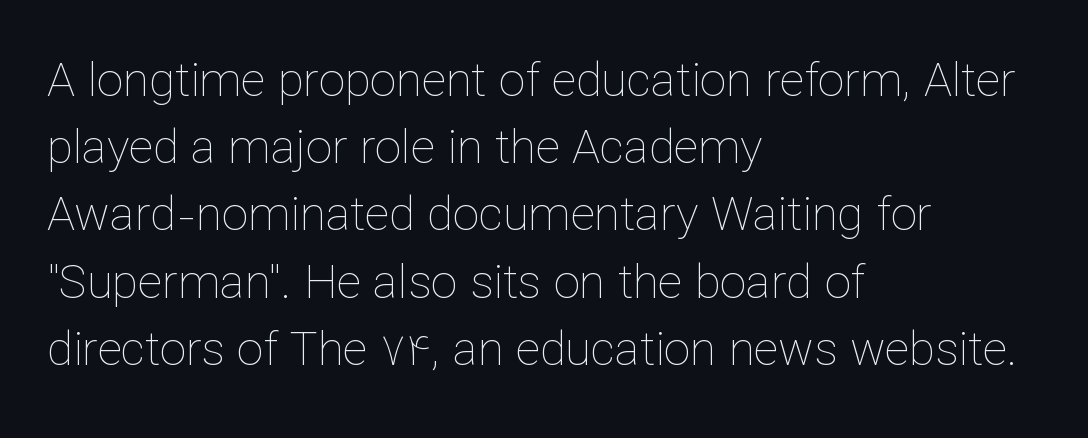
The face used here is rendered with its standard letterfit. Ink coverage per letter is moderate at most. Has an underline been added? It has not. Each letter keeps its own natural width here, so spacing adapts to shape.
